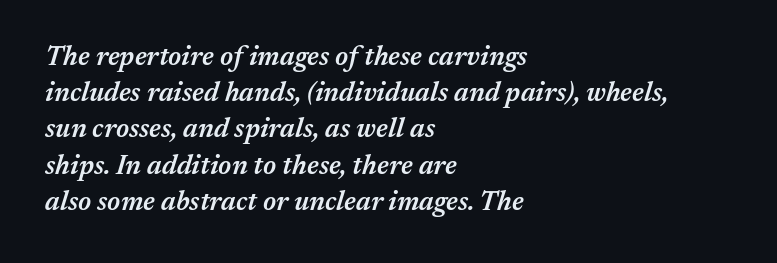
Q: Is the text bold? A: Semi-bold.
Q: Is the text italic (slanted)? A: Yes, it leans right by about 17 degrees.
Q: Is the text underlined? A: No.
Q: How is the paragraph aligned? A: Left-aligned.
Q: Is the spacing between letters normal or unusually wide? A: Normal.
Q: Is the spacing between lines tight, normal or loose? A: Normal.
